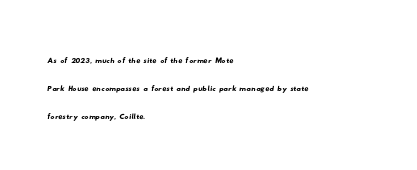
Bare-footed words on every line. Evenly set lines give the paragraph a standard silhouette. Glyph-to-glyph distance matches everyday printed text. Teacher's note: observe the even left margin — that is flush-left alignment.
